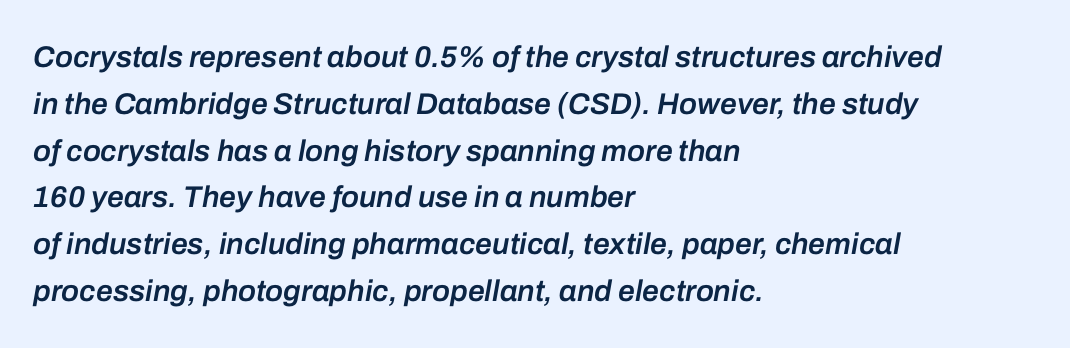
Q: Is the text bold? A: Semi-bold.
Q: Is the text italic (slanted)? A: Yes, it leans right by about 10 degrees.
Q: Is the text underlined? A: No.
Q: How is the paragraph aligned? A: Left-aligned.
Q: Is the spacing between letters normal or unusually wide? A: Normal.
Q: Is the spacing between lines tight, normal or loose? A: Normal.
Q: Width (condensed, normal, or wide)? A: Normal.
Q: Stroke contrast? A: Low.
Q: x-height? A: Medium.
Q: Monospaced? A: No.
